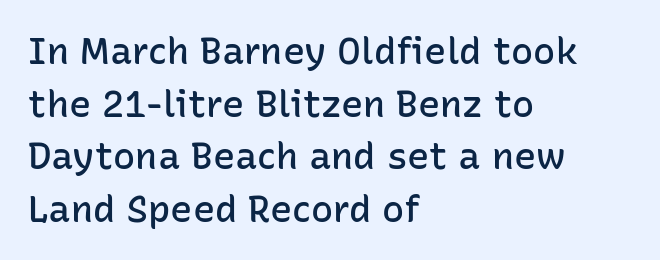
{"serif": "no", "italic": "no", "bold": "semi", "weight": "semibold", "width": "normal", "stroke_contrast": "low", "x_height": "medium", "monospaced": "no", "underline": "no", "align": "left", "line_spacing": "normal", "line_spacing_ratio": 1.42, "letter_spacing": "normal", "letter_spacing_em": 0.0, "glyph_px": 37}
